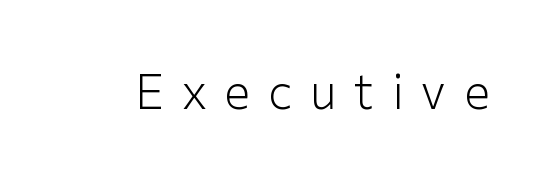
The image shows 47 px light sans-serif type, upright; set unusually wide letter spacing (+0.38 em), not underlined; low stroke contrast and a medium x-height.
